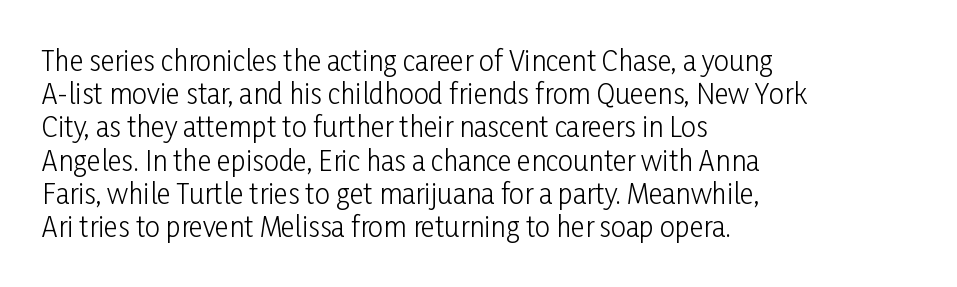
Q: Is the text bold? A: No.
Q: Is the text italic (slanted)? A: No, it is upright.
Q: Is the text underlined? A: No.
Q: How is the paragraph aligned? A: Left-aligned.
Q: Is the spacing between letters normal or unusually wide? A: Normal.
